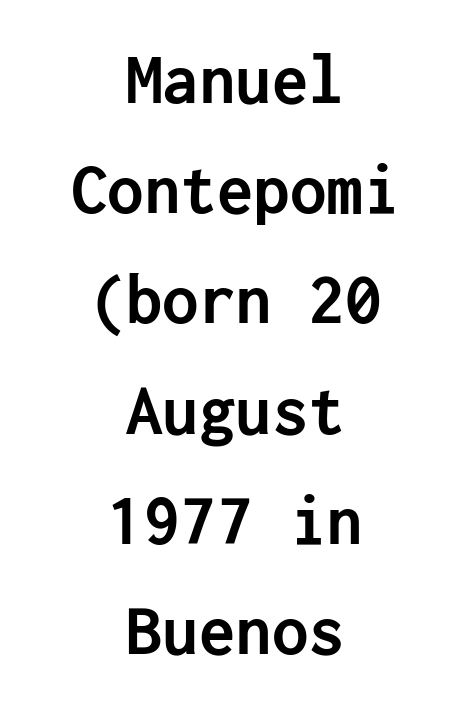
Q: Is the text bold? A: Yes.
Q: Is the text italic (slanted)? A: No, it is upright.
Q: Is the typeface a serif or a sans-serif typeface? A: Sans-serif.
Q: Is the text underlined? A: No.
Q: How is the paragraph aligned? A: Centered.
Q: Is the spacing between letters normal or unusually wide? A: Normal.
Q: Is the spacing between lines tight, normal or loose? A: Normal.
Q: Width (condensed, normal, or wide)? A: Normal.
Q: Stroke contrast? A: Low.
Q: x-height? A: Medium.
